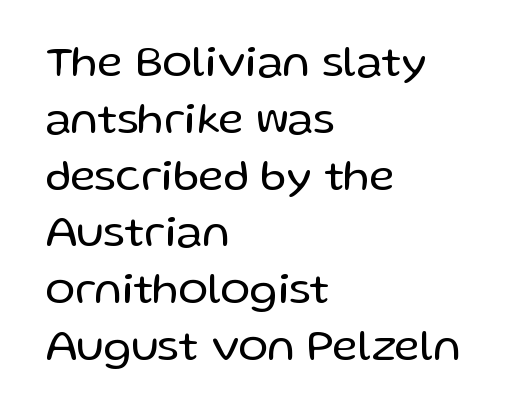
Q: Is the text bold? A: No.
Q: Is the text italic (slanted)? A: No, it is upright.
Q: Is the typeface a serif or a sans-serif typeface? A: Sans-serif.
Q: Is the text underlined? A: No.
Q: How is the paragraph aligned? A: Left-aligned.
Q: Is the spacing between letters normal or unusually wide? A: Normal.
Q: Is the spacing between lines tight, normal or loose? A: Normal.
Q: Width (condensed, normal, or wide)? A: Normal.
Q: Stroke contrast? A: Low.
Q: x-height? A: Medium.
Q: Monospaced? A: No.
